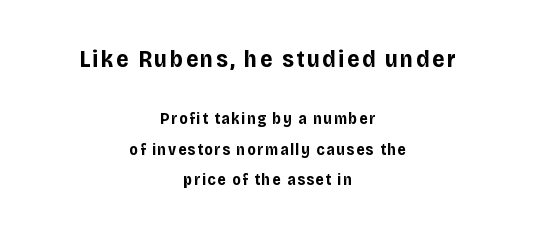
Letters rest on an invisible, unmarked baseline. The sample has been set heavy, in full bold. Is the block centered? Yes — each line is placed symmetrically about the middle. Posture: straight, roman, zero tilt. The leading is generous, giving the passage an open texture. Large over small — that's the arrangement of the two blocks here.
